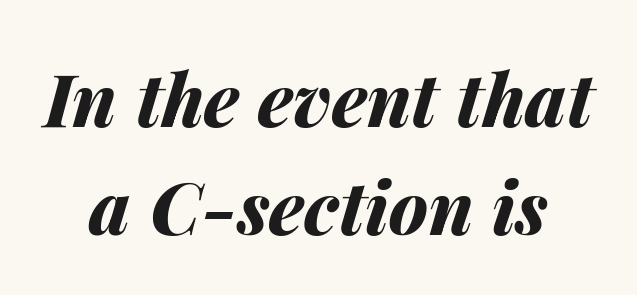
{"italic": "yes", "lean": "right", "slant_degrees": 14, "bold": "yes", "weight": "bold", "width": "normal", "stroke_contrast": "medium", "x_height": "medium", "monospaced": "no", "underline": "no", "align": "center", "line_spacing": "normal", "line_spacing_ratio": 1.48, "letter_spacing": "normal", "letter_spacing_em": 0.0, "glyph_px": 73}
